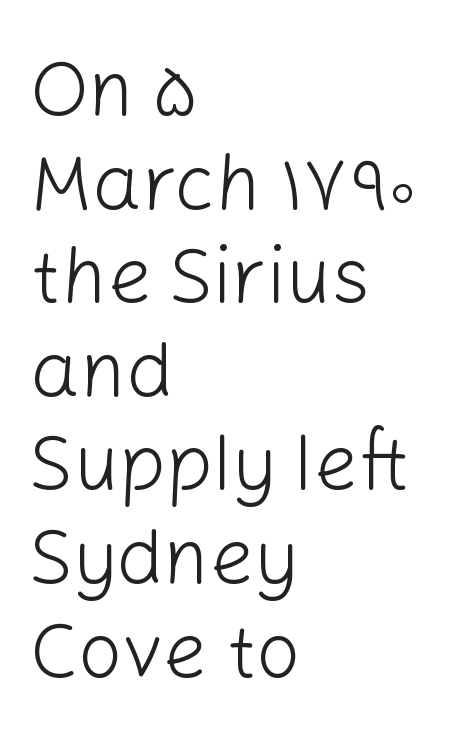
{"serif": "no", "italic": "no", "bold": "no", "weight": "light", "width": "normal", "stroke_contrast": "low", "x_height": "medium", "monospaced": "no", "underline": "no", "align": "left", "line_spacing_ratio": 1.2, "letter_spacing": "normal", "letter_spacing_em": 0.0, "glyph_px": 78}
